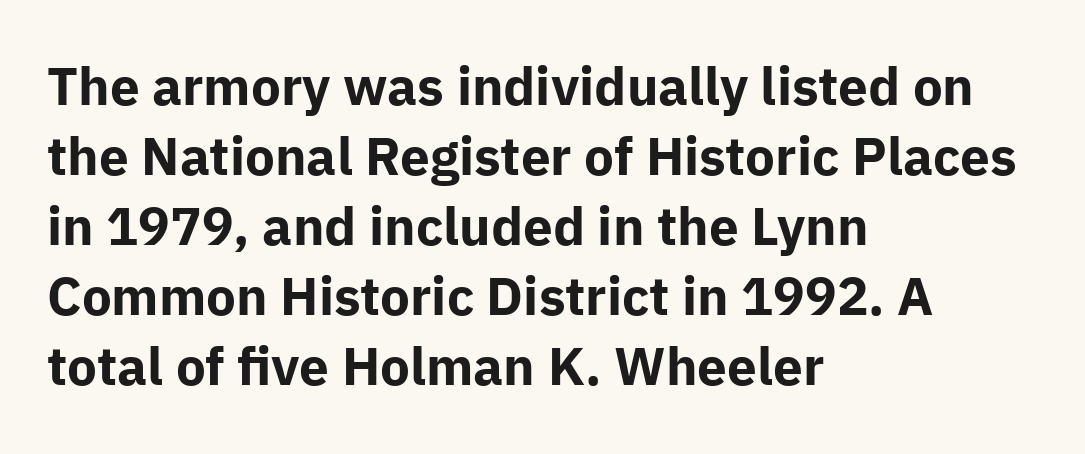
Q: Is the text bold? A: Yes.
Q: Is the text italic (slanted)? A: No, it is upright.
Q: Is the typeface a serif or a sans-serif typeface? A: Sans-serif.
Q: Is the text underlined? A: No.
Q: How is the paragraph aligned? A: Left-aligned.
Q: Is the spacing between letters normal or unusually wide? A: Normal.
Q: Is the spacing between lines tight, normal or loose? A: Normal.
Q: Width (condensed, normal, or wide)? A: Normal.
Q: Stroke contrast? A: Low.
Q: x-height? A: Medium.
Q: Monospaced? A: No.
